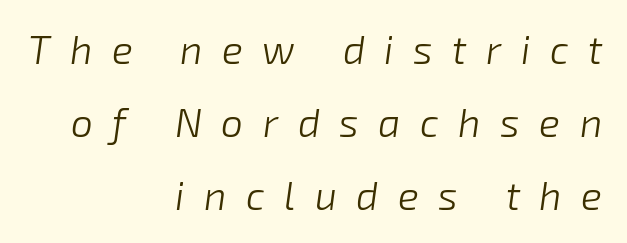
{"italic": "yes", "lean": "right", "slant_degrees": 8, "bold": "no", "weight": "light", "width": "normal", "stroke_contrast": "low", "x_height": "medium", "monospaced": "no", "underline": "no", "align": "right", "line_spacing_ratio": 1.87, "letter_spacing": "wide", "letter_spacing_em": 0.5, "glyph_px": 39}
